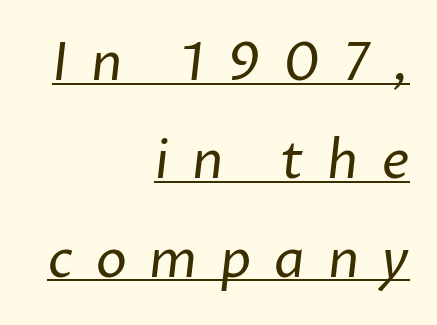
{"serif": "no", "bold": "no", "weight": "regular", "width": "normal", "stroke_contrast": "low", "x_height": "medium", "monospaced": "no", "underline": "yes", "align": "right", "line_spacing_ratio": 1.89, "letter_spacing": "wide", "letter_spacing_em": 0.44, "glyph_px": 52}
